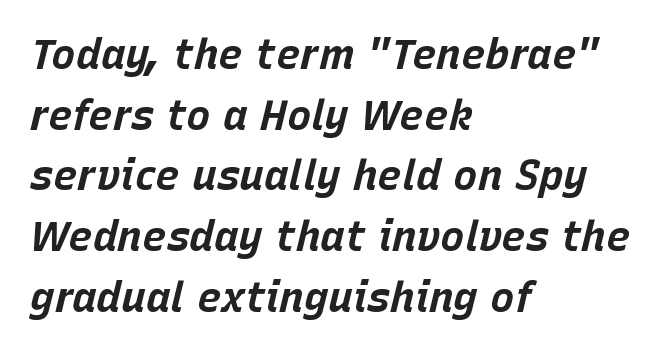
The image shows 41 px bold type, italic (leaning right); set left-aligned, normal line spacing (1.48x), normal letter spacing, not underlined; low stroke contrast and a large x-height.
